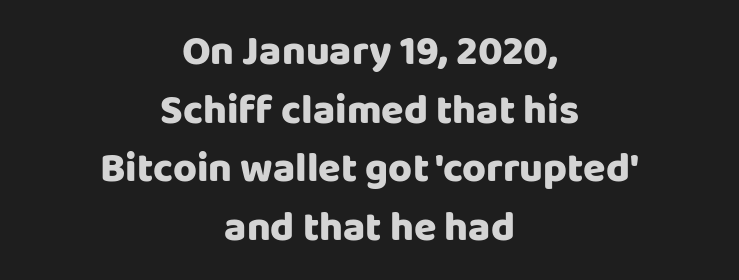
The image shows 41 px heavy sans-serif type, upright; set centered, normal line spacing (1.43x), normal letter spacing, not underlined; low stroke contrast and a large x-height.
